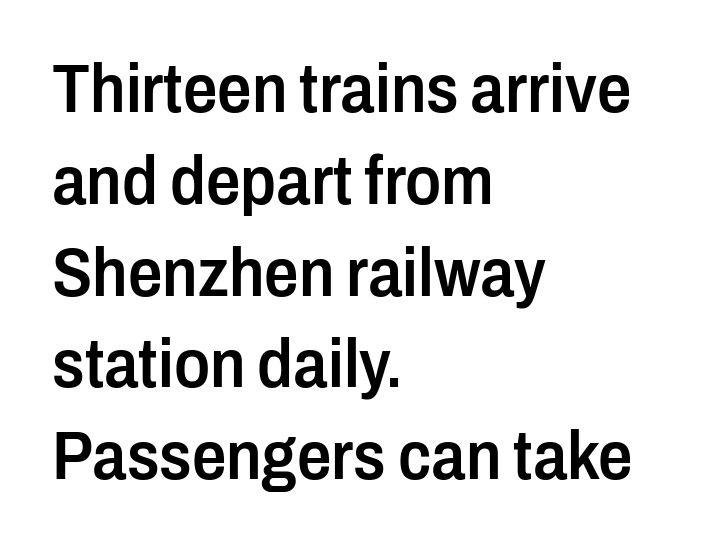
Q: Is the text bold? A: Semi-bold.
Q: Is the text italic (slanted)? A: No, it is upright.
Q: Is the typeface a serif or a sans-serif typeface? A: Sans-serif.
Q: Is the text underlined? A: No.
Q: How is the paragraph aligned? A: Left-aligned.
Q: Is the spacing between letters normal or unusually wide? A: Normal.
Q: Is the spacing between lines tight, normal or loose? A: Normal.
Q: Width (condensed, normal, or wide)? A: Condensed.
Q: Stroke contrast? A: Low.
Q: x-height? A: Medium.
Q: Monospaced? A: No.
